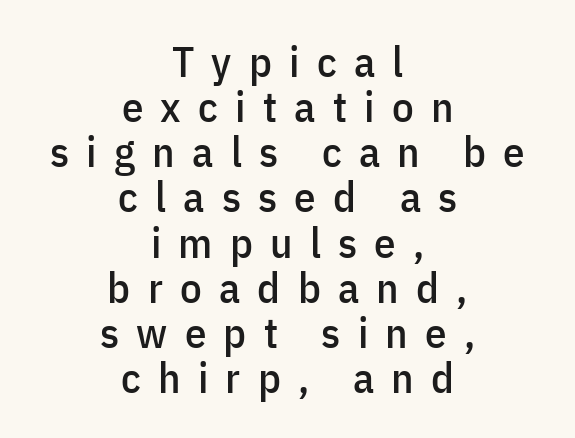
Does the lettering tilt? It doesn't — this is upright. This sample is center-justified, so both line endings float freely. The passage shown is not underscored anywhere. This sample uses a sans-serif face. Honestly, the letter spacing is so wide it's the main thing you notice.
